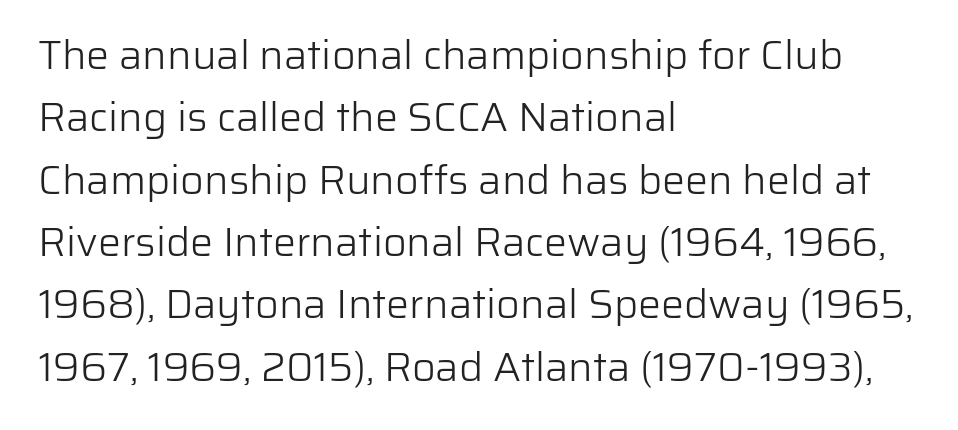
The image shows 41 px light sans-serif type, upright; set left-aligned, normal line spacing (1.52x), normal letter spacing, not underlined; low stroke contrast and a medium x-height.
